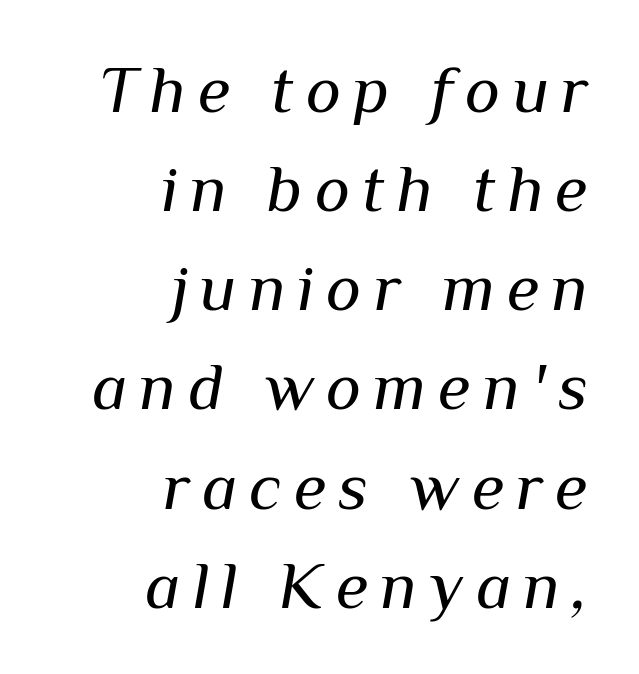
Q: Is the text bold? A: No.
Q: Is the text italic (slanted)? A: Yes, it leans right by about 10 degrees.
Q: Is the text underlined? A: No.
Q: How is the paragraph aligned? A: Right-aligned.
Q: Is the spacing between lines tight, normal or loose? A: Normal.
Q: Width (condensed, normal, or wide)? A: Normal.
Q: Stroke contrast? A: Medium.
Q: x-height? A: Medium.
Q: Monospaced? A: No.
